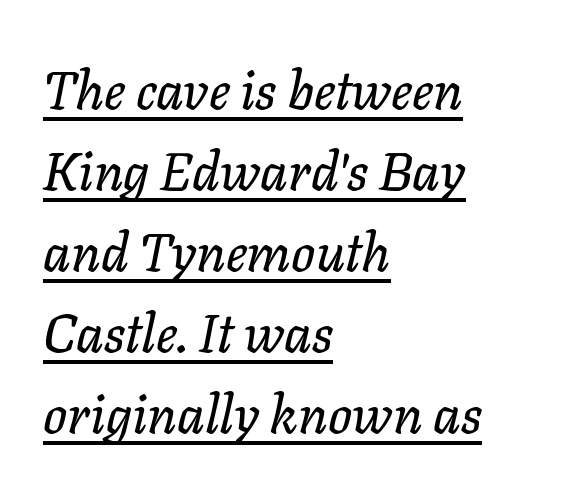
The image shows 53 px text type, italic (leaning right); set left-aligned, normal line spacing (1.53x), normal letter spacing, underlined; low stroke contrast and a medium x-height.
